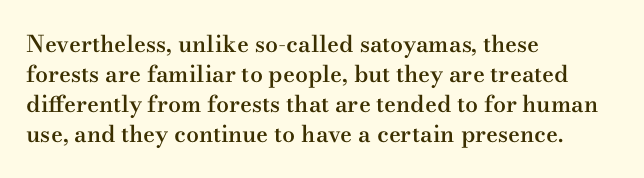
Letter spacing: default. Unlike italic type, these characters show no tilt at all. Look at the stroke-to-counter ratio: somewhat heavy, a semibold. Layout note: lines flush left.
